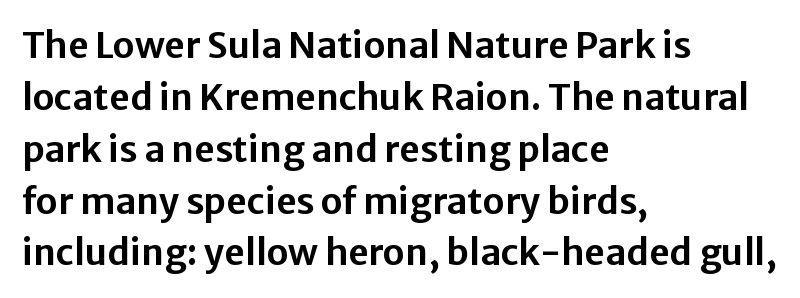
Q: Is the text italic (slanted)? A: No, it is upright.
Q: Is the typeface a serif or a sans-serif typeface? A: Sans-serif.
Q: Is the text underlined? A: No.
Q: How is the paragraph aligned? A: Left-aligned.
Q: Is the spacing between letters normal or unusually wide? A: Normal.
Q: Is the spacing between lines tight, normal or loose? A: Normal.
Q: Width (condensed, normal, or wide)? A: Normal.
Q: Stroke contrast? A: Low.
Q: x-height? A: Medium.
Q: Monospaced? A: No.
